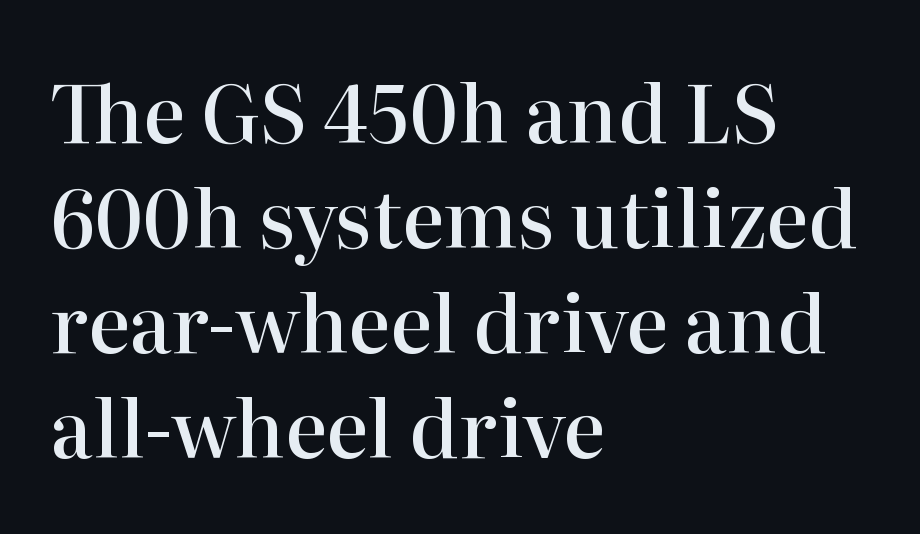
Q: Is the text bold? A: Semi-bold.
Q: Is the text italic (slanted)? A: No, it is upright.
Q: Is the typeface a serif or a sans-serif typeface? A: Serif.
Q: Is the text underlined? A: No.
Q: How is the paragraph aligned? A: Left-aligned.
Q: Is the spacing between letters normal or unusually wide? A: Normal.
Q: Is the spacing between lines tight, normal or loose? A: Normal.
Q: Width (condensed, normal, or wide)? A: Normal.
Q: Stroke contrast? A: High.
Q: x-height? A: Medium.
Q: Monospaced? A: No.
